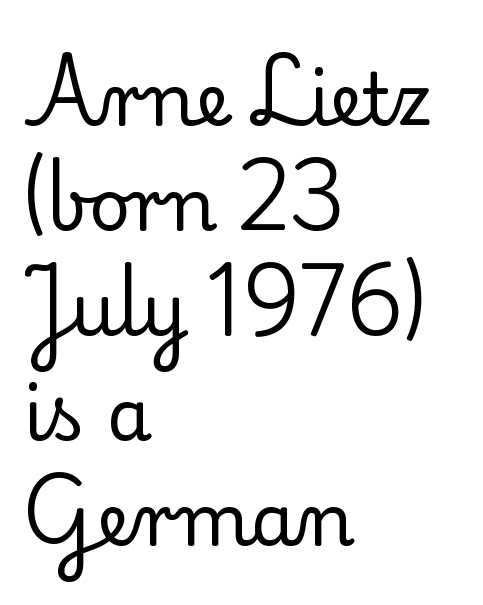
Q: Is the text bold? A: No.
Q: Is the text italic (slanted)? A: No, it is upright.
Q: Is the typeface a serif or a sans-serif typeface? A: Serif.
Q: Is the text underlined? A: No.
Q: How is the paragraph aligned? A: Left-aligned.
Q: Is the spacing between letters normal or unusually wide? A: Normal.
Q: Is the spacing between lines tight, normal or loose? A: Normal.
Q: Width (condensed, normal, or wide)? A: Normal.
Q: Stroke contrast? A: Low.
Q: x-height? A: Small.
Q: Monospaced? A: No.
